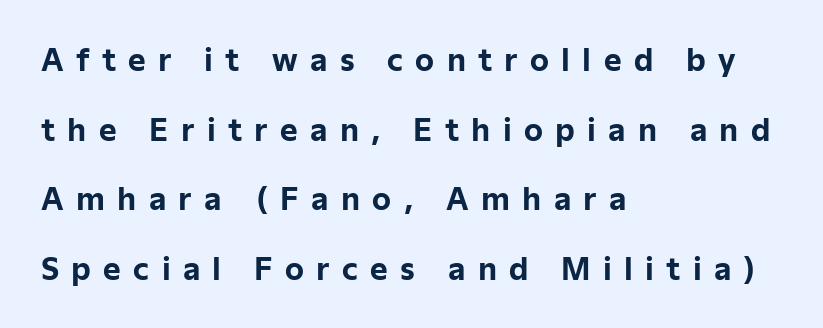
The image shows 30 px bold sans-serif type, upright; set left-aligned, loose line spacing (2.32x), unusually wide letter spacing (+0.41 em), not underlined; low stroke contrast and a medium x-height.
